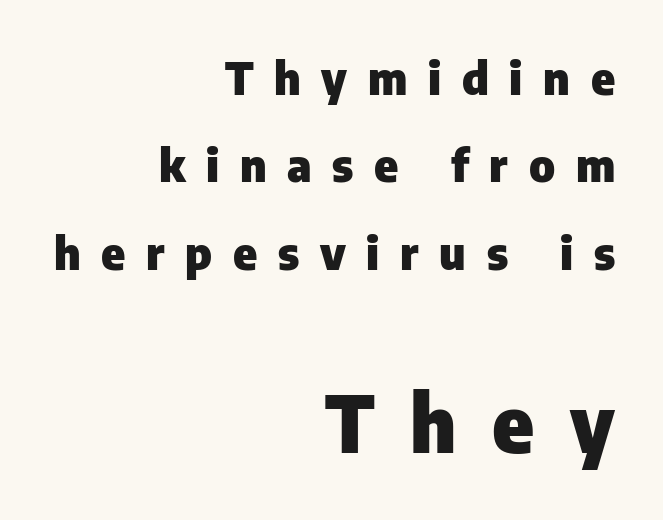
Q: Is the text bold? A: Yes.
Q: Is the text italic (slanted)? A: No, it is upright.
Q: Is the typeface a serif or a sans-serif typeface? A: Sans-serif.
Q: Is the text underlined? A: No.
Q: How is the paragraph aligned? A: Right-aligned.
Q: Is the spacing between letters normal or unusually wide? A: Unusually wide.
Q: Is the spacing between lines tight, normal or loose? A: Loose.
Q: Which block of text is set in a larger size, the first (top) or the second (bottom)? A: The second (bottom) one.
Q: Width (condensed, normal, or wide)? A: Normal.
Q: Stroke contrast? A: Low.
Q: x-height? A: Medium.
Q: Monospaced? A: No.
